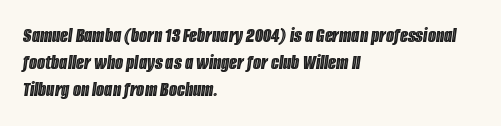
What stands out about the letter spacing? Nothing — it is the standard amount. The zone under the glyphs is completely vacant. Is the block centered? No — it sits flush against the left margin. Characters are canted at an angle relative to the baseline's perpendicular.
